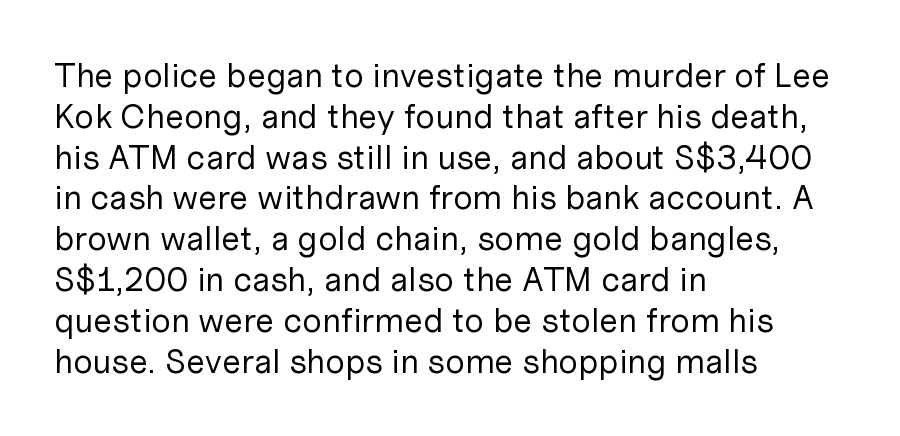
You can tell it's not italic because the verticals are truly vertical. The face looks like a standard text weight, possibly lighter. Proportional: the letters do not fall into vertical columns. What stands out about the letter spacing? Nothing — it is the standard amount. Typographically, this falls in the sans-serif category. Check under the words: just untouched page.
